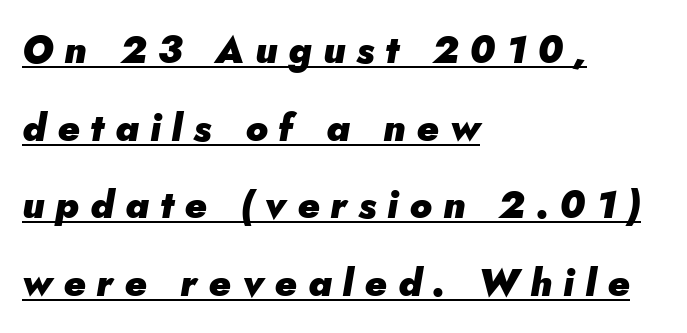
Q: Is the text bold? A: Yes.
Q: Is the text italic (slanted)? A: Yes, it leans right by about 5 degrees.
Q: Is the text underlined? A: Yes.
Q: How is the paragraph aligned? A: Left-aligned.
Q: Is the spacing between letters normal or unusually wide? A: Unusually wide.
Q: Is the spacing between lines tight, normal or loose? A: Loose.
Q: Width (condensed, normal, or wide)? A: Normal.
Q: Stroke contrast? A: Low.
Q: x-height? A: Small.
Q: Monospaced? A: No.
